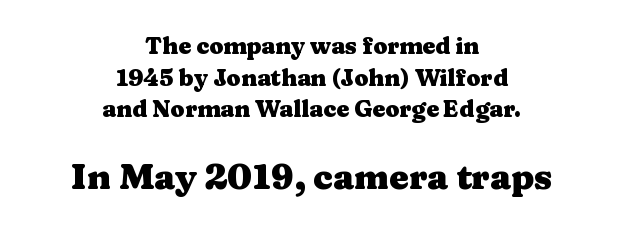
Centered paragraph, ragged on both sides. Each new line begins a customary step beneath the previous one. Spacing verdict: proportional, widths tailored to each character. The typeface chosen for these lines features serifs. Between one letter and the next there's only the usual sliver of space.
